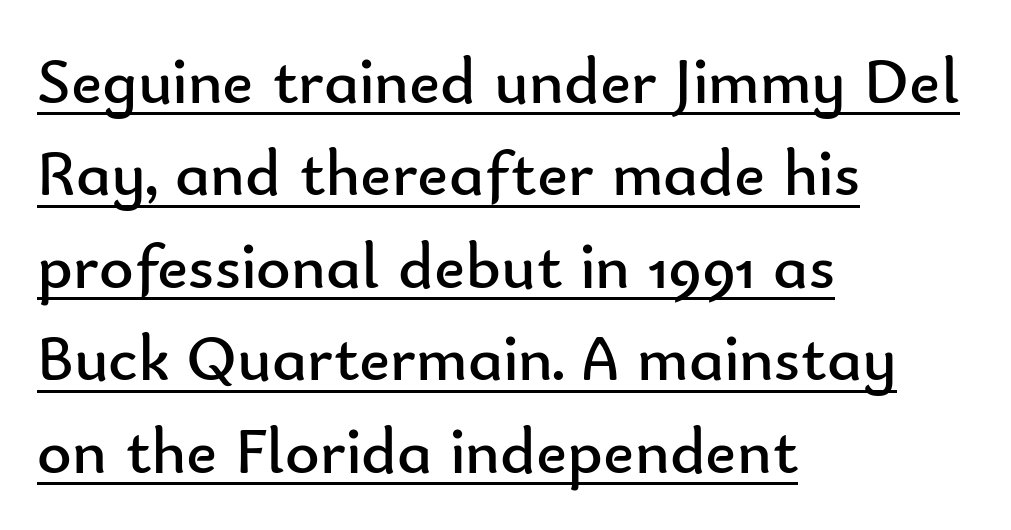
{"serif": "no", "italic": "no", "bold": "no", "weight": "regular", "width": "normal", "stroke_contrast": "low", "x_height": "small", "monospaced": "no", "underline": "yes", "align": "left", "line_spacing": "normal", "line_spacing_ratio": 1.4, "letter_spacing": "normal", "letter_spacing_em": 0.0, "glyph_px": 66}
